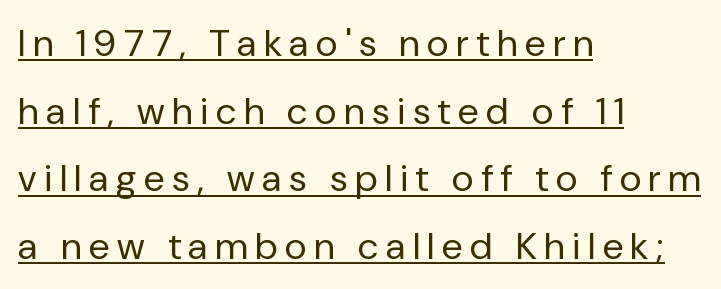
Q: Is the text bold? A: No.
Q: Is the text italic (slanted)? A: No, it is upright.
Q: Is the typeface a serif or a sans-serif typeface? A: Sans-serif.
Q: Is the text underlined? A: Yes.
Q: How is the paragraph aligned? A: Left-aligned.
Q: Is the spacing between letters normal or unusually wide? A: Unusually wide.
Q: Width (condensed, normal, or wide)? A: Normal.
Q: Stroke contrast? A: Low.
Q: x-height? A: Medium.
Q: Monospaced? A: No.
